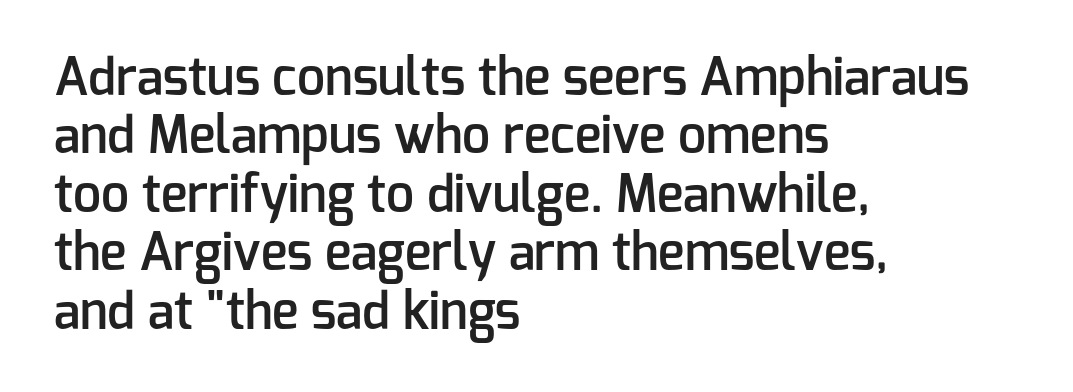
The image shows 50 px semibold sans-serif type, upright; set left-aligned, line spacing 1.17x, normal letter spacing, not underlined; low stroke contrast and a medium x-height.
